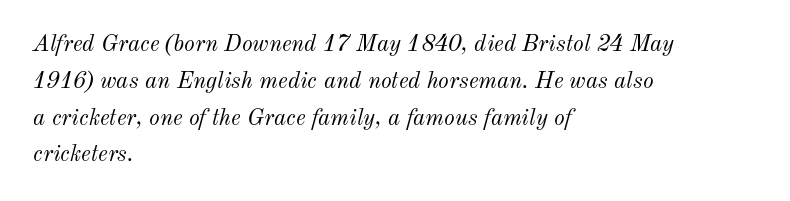
{"italic": "yes", "lean": "right", "slant_degrees": 12, "bold": "no", "underline": "no", "align": "left", "line_spacing": "normal", "line_spacing_ratio": 1.6, "letter_spacing": "normal", "letter_spacing_em": 0.0, "glyph_px": 23}
